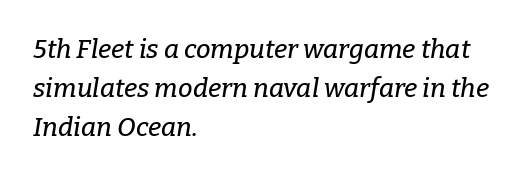
Just letters on the line, the space beneath them empty. Students, observe: this is what conventionally led text looks like. These lines stack with their left ends in a neat column. These lines keep a tight, regular rhythm from letter to letter. Looking at the ascenders, they clearly lean.
